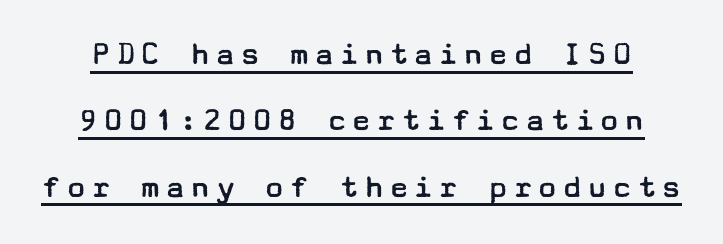
{"serif": "no", "italic": "no", "bold": "no", "weight": "regular", "width": "wide", "stroke_contrast": "low", "x_height": "medium", "underline": "yes", "line_spacing": "loose", "line_spacing_ratio": 1.95, "glyph_px": 34}
